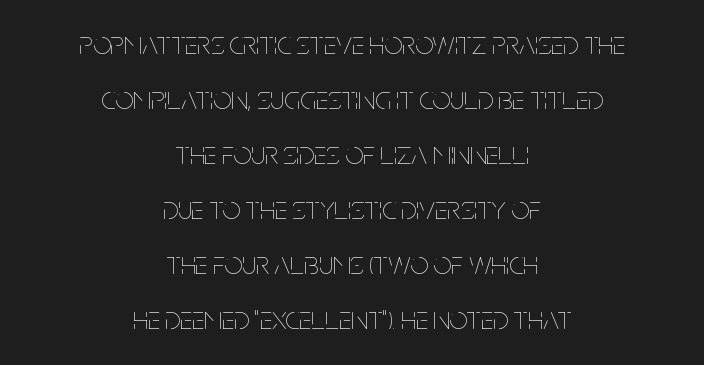
The image shows 32 px thin, condensed type, upright; set centered, line spacing 1.72x, normal letter spacing, not underlined; low stroke contrast and a large x-height.
